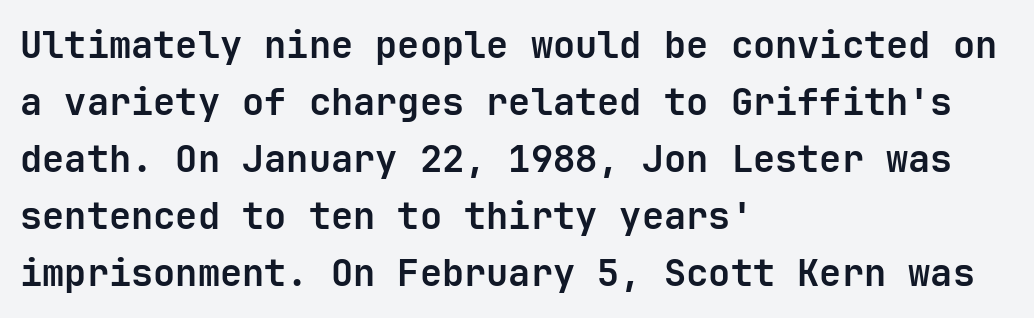
The rendering keeps characters at their native spacing. Every character sits straight up, as roman type does. A sans-serif font was chosen for this passage. Is this a fixed-width face? Yes — each glyph sits in an identical cell. Has an underline been added? It has not. Leading: standard.
